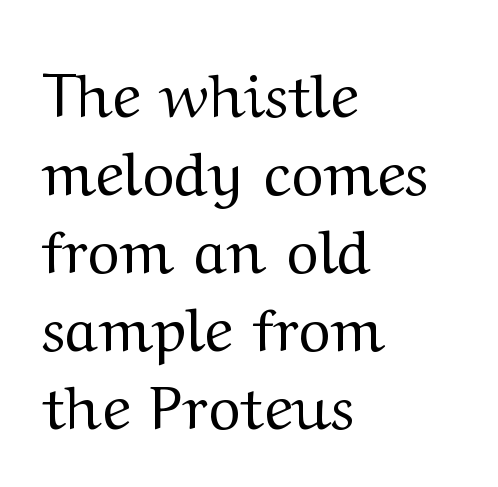
The image shows 61 px regular-weight, wide serif type, upright; set left-aligned, normal line spacing (1.28x), normal letter spacing, not underlined; medium stroke contrast and a medium x-height.
